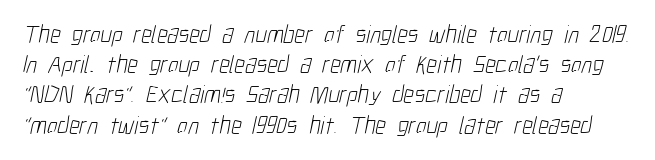
Q: Is the text bold? A: No.
Q: Is the text underlined? A: No.
Q: How is the paragraph aligned? A: Left-aligned.
Q: Is the spacing between letters normal or unusually wide? A: Normal.
